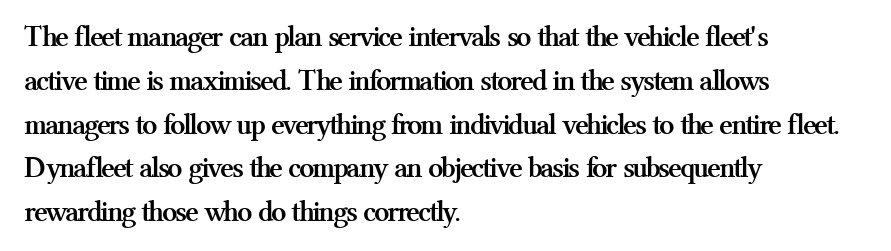
The passage shown is typed in a proportional face where columns would drift. The letters are bold, with thick, heavy strokes. In terms of posture, this sample is upright. Rule under the text: the space is simply empty.
